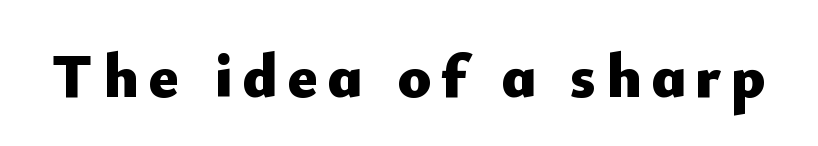
The image shows 62 px heavy sans-serif type, upright; set not underlined; low stroke contrast and a small x-height.
